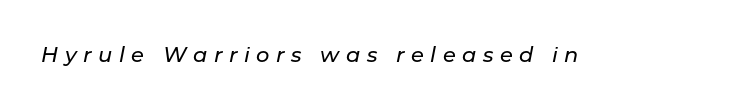
Descender tails drop into unmarked territory. The horizontal fit of the characters is loose and conspicuously gappy. When letters slant like this, we call the style italic.
